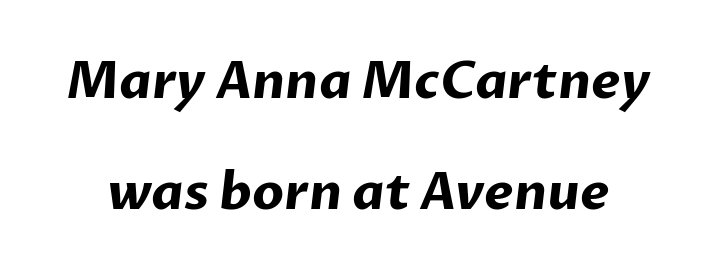
{"serif": "no", "bold": "yes", "weight": "bold", "width": "normal", "stroke_contrast": "low", "x_height": "medium", "monospaced": "no", "underline": "no", "line_spacing": "loose", "line_spacing_ratio": 2.17, "letter_spacing": "normal", "letter_spacing_em": 0.0, "glyph_px": 51}
